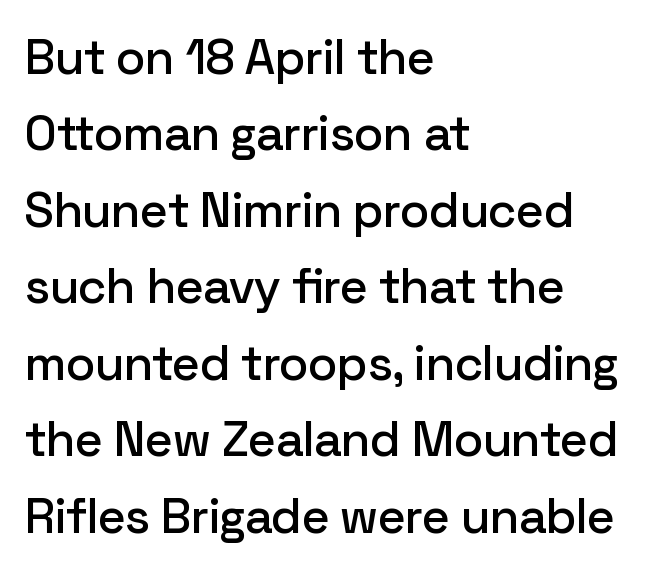
Nope, not italic — everything's standing straight. This sample uses plain, unmodified letter spacing. Do the characters align in a grid? No, the font is proportional. Does the leading feel generous? No, just average. The words here are not underlined.
